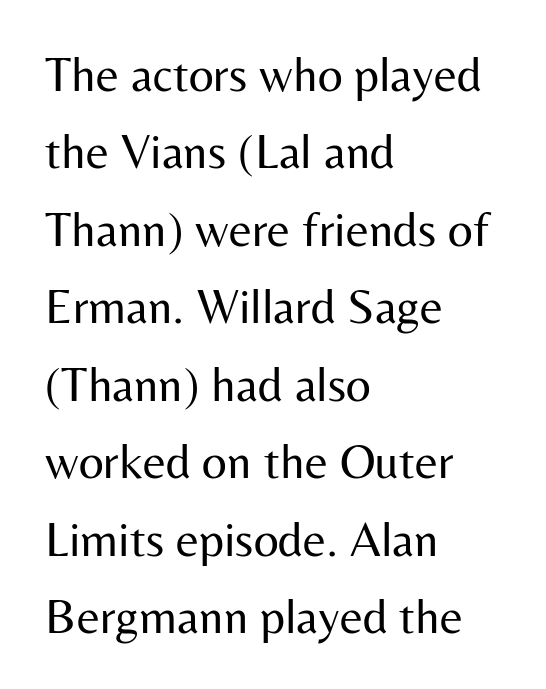
Q: Is the text bold? A: No.
Q: Is the text italic (slanted)? A: No, it is upright.
Q: Is the typeface a serif or a sans-serif typeface? A: Sans-serif.
Q: Is the text underlined? A: No.
Q: How is the paragraph aligned? A: Left-aligned.
Q: Is the spacing between letters normal or unusually wide? A: Normal.
Q: Is the spacing between lines tight, normal or loose? A: Normal.
Q: Width (condensed, normal, or wide)? A: Normal.
Q: Stroke contrast? A: Medium.
Q: x-height? A: Medium.
Q: Monospaced? A: No.
